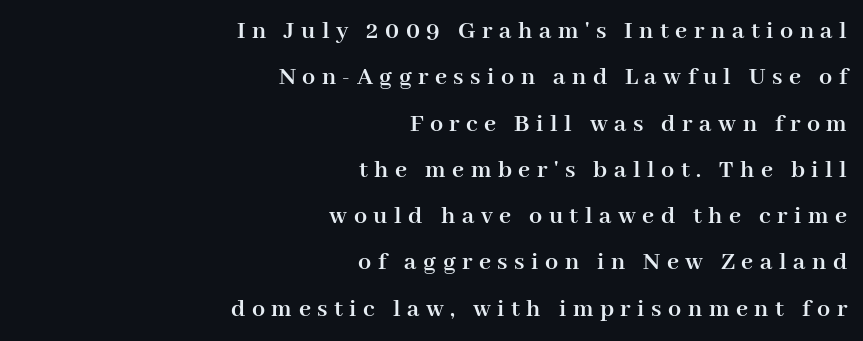
{"italic": "no", "bold": "yes", "underline": "no", "align": "right", "line_spacing_ratio": 1.78, "letter_spacing": "wide", "letter_spacing_em": 0.25, "glyph_px": 26}
